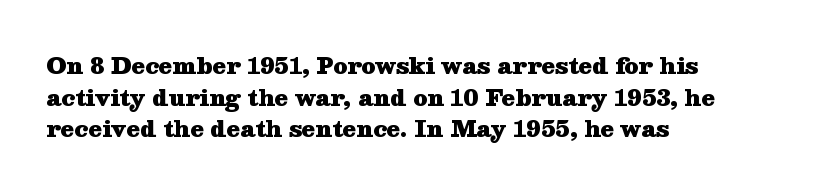
Beneath every word, the page is bare. Successive baselines arrive at the customary interval. It's the straight-up-and-down kind of type. Which margin do the lines hug? The left one — the right edge is uneven. Thick stems and heavy bowls — unmistakably bold.
